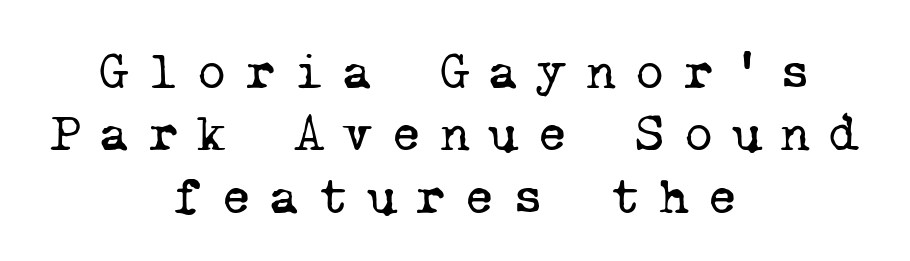
Q: Is the text bold? A: No.
Q: Is the typeface a serif or a sans-serif typeface? A: Serif.
Q: Is the text underlined? A: No.
Q: How is the paragraph aligned? A: Centered.
Q: Is the spacing between letters normal or unusually wide? A: Unusually wide.
Q: Width (condensed, normal, or wide)? A: Normal.
Q: Stroke contrast? A: Low.
Q: x-height? A: Medium.
Q: Monospaced? A: Yes.
